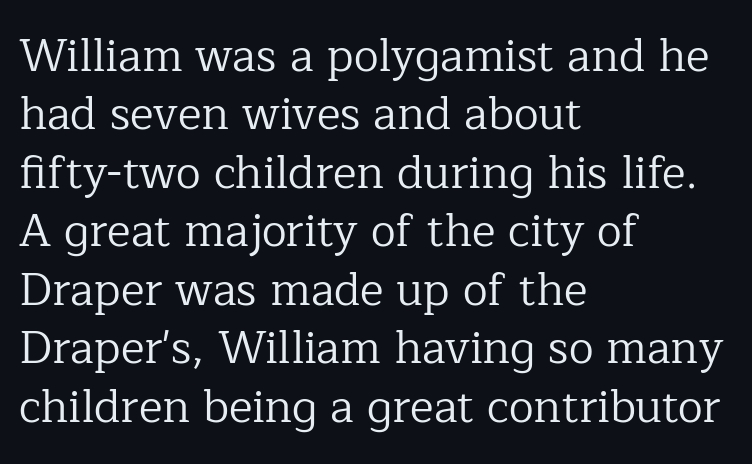
The typeface chosen for these lines features serifs. The passage shown is typed in a proportional face where columns would drift. The letters sit at their default tracking, neither squeezed nor spread. Heft: none added — not bold.
